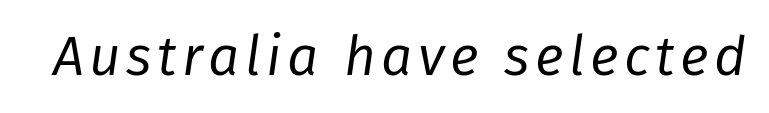
The image shows 55 px regular-weight type, italic (leaning right); set not underlined; low stroke contrast and a medium x-height.
